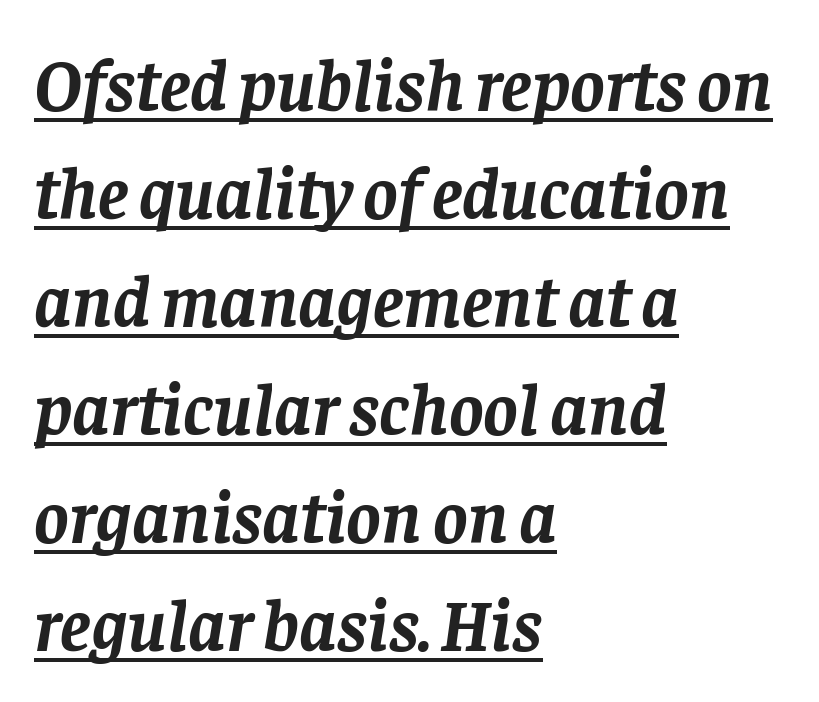
Q: Is the text bold? A: Yes.
Q: Is the text italic (slanted)? A: Yes, it leans right by about 8 degrees.
Q: Is the typeface a serif or a sans-serif typeface? A: Serif.
Q: Is the text underlined? A: Yes.
Q: How is the paragraph aligned? A: Left-aligned.
Q: Is the spacing between letters normal or unusually wide? A: Normal.
Q: Is the spacing between lines tight, normal or loose? A: Normal.
Q: Width (condensed, normal, or wide)? A: Normal.
Q: Stroke contrast? A: Low.
Q: x-height? A: Large.
Q: Monospaced? A: No.
